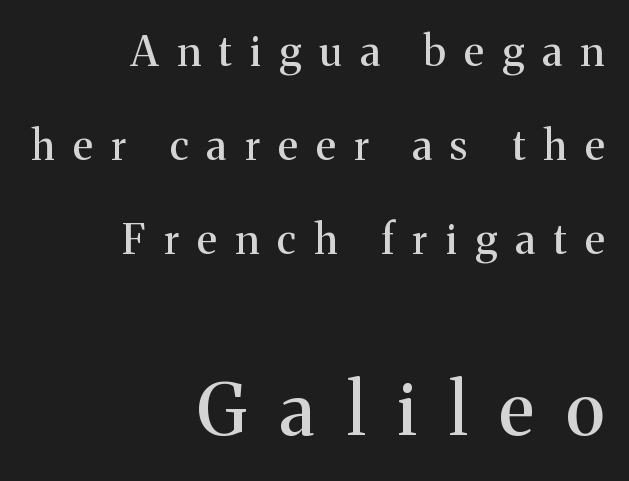
{"serif": "yes", "italic": "no", "width": "normal", "stroke_contrast": "medium", "x_height": "medium", "monospaced": "no", "underline": "no", "align": "right", "line_spacing": "loose", "line_spacing_ratio": 2.29, "letter_spacing": "wide", "letter_spacing_em": 0.45, "larger_block": "second", "size_ratio": 1.76, "glyph_px": 72}
